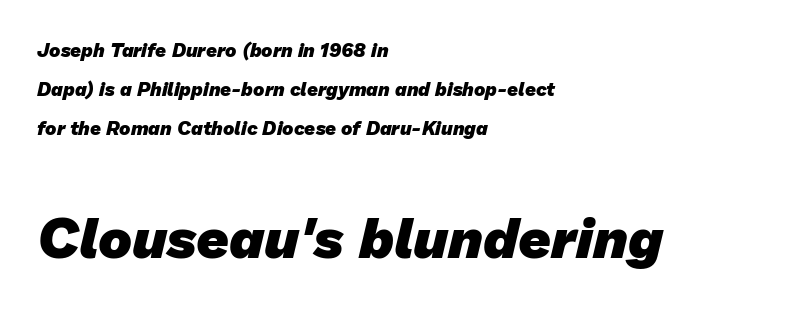
Students, observe: this is what heavily led, spacious text looks like. Every letter is thick-stroked: bold, no question. Lines of text with bare space underneath. The rendering uses natural spacing where letterforms have individual widths. The composition opens small and finishes big. Typeset ragged right — the left edge is the straight one.
